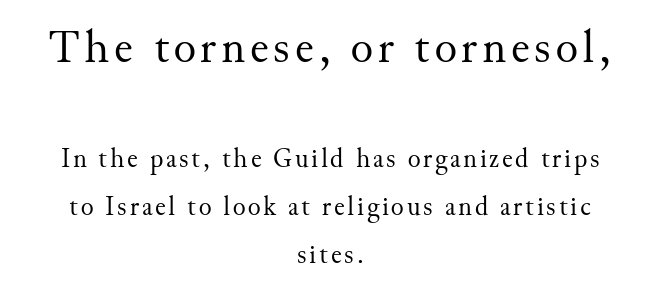
The image shows 47 px regular-weight serif type, upright; set centered, line spacing 1.79x, not underlined; the first (top) block is 1.74x larger; medium stroke contrast and a small x-height.
